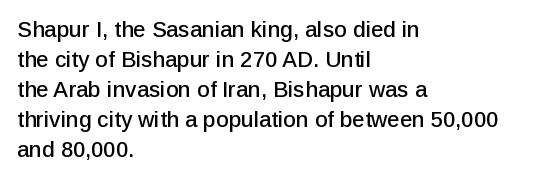
The image shows 22 px text type, upright; set left-aligned, normal line spacing (1.36x), normal letter spacing, not underlined.
